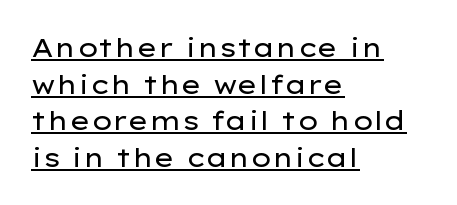
The image shows 26 px text type, upright; set left-aligned, normal line spacing (1.41x), normal letter spacing, underlined.
